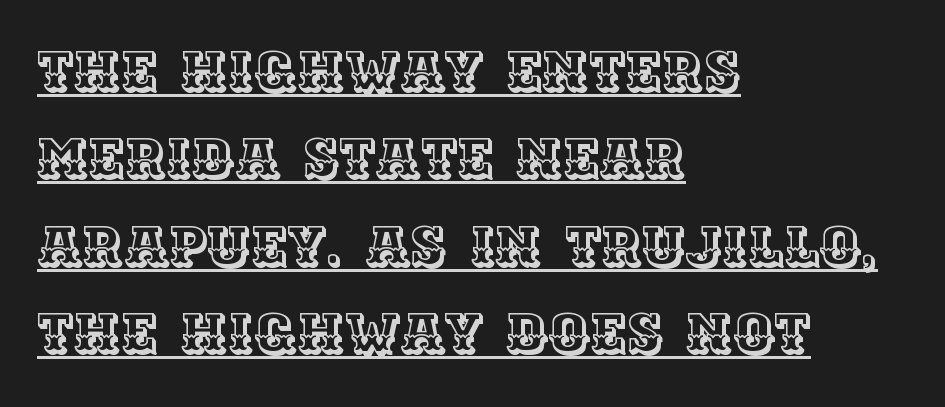
Q: Is the text italic (slanted)? A: No, it is upright.
Q: Is the text underlined? A: Yes.
Q: How is the paragraph aligned? A: Left-aligned.
Q: Is the spacing between letters normal or unusually wide? A: Normal.
Q: Is the spacing between lines tight, normal or loose? A: Normal.
Q: Width (condensed, normal, or wide)? A: Normal.
Q: x-height? A: Large.
Q: Monospaced? A: No.
